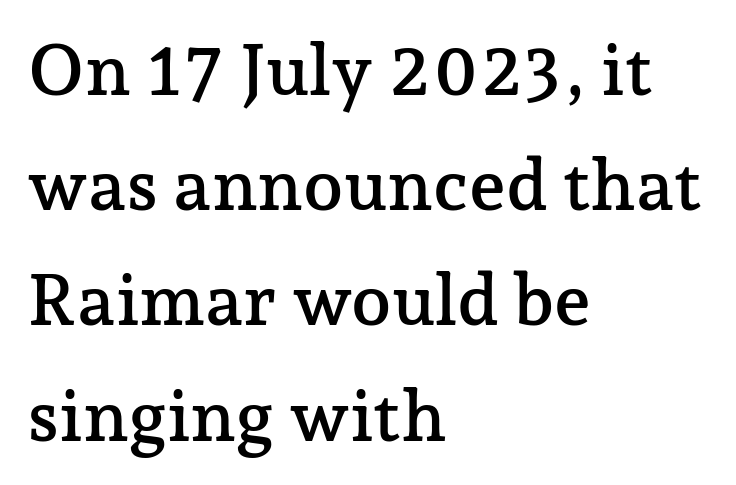
{"serif": "yes", "italic": "no", "width": "normal", "stroke_contrast": "low", "x_height": "medium", "monospaced": "no", "underline": "no", "align": "left", "line_spacing": "normal", "line_spacing_ratio": 1.6, "letter_spacing": "normal", "letter_spacing_em": 0.0, "glyph_px": 72}
